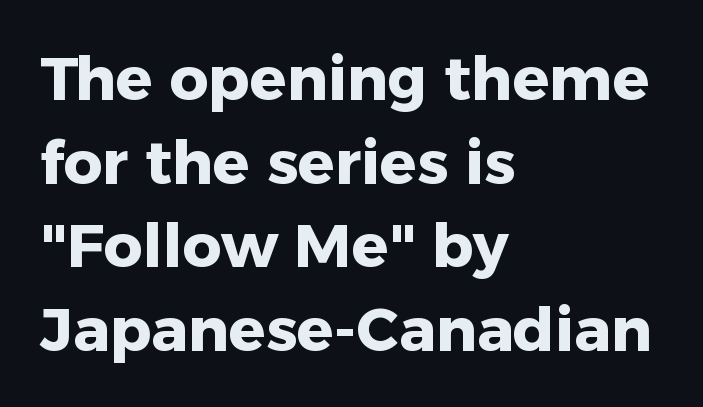
{"serif": "no", "italic": "no", "bold": "yes", "weight": "heavy", "width": "normal", "stroke_contrast": "low", "x_height": "medium", "monospaced": "no", "underline": "no", "align": "left", "line_spacing": "normal", "line_spacing_ratio": 1.37, "letter_spacing": "normal", "letter_spacing_em": 0.0, "glyph_px": 61}
